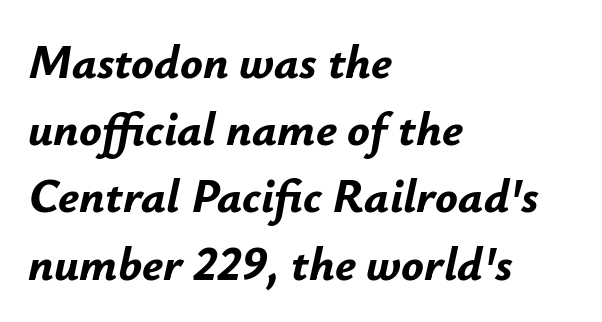
{"italic": "yes", "lean": "right", "slant_degrees": 12, "bold": "yes", "weight": "bold", "width": "normal", "stroke_contrast": "low", "x_height": "small", "monospaced": "no", "underline": "no", "align": "left", "line_spacing": "normal", "line_spacing_ratio": 1.43, "letter_spacing": "normal", "letter_spacing_em": 0.0, "glyph_px": 47}
